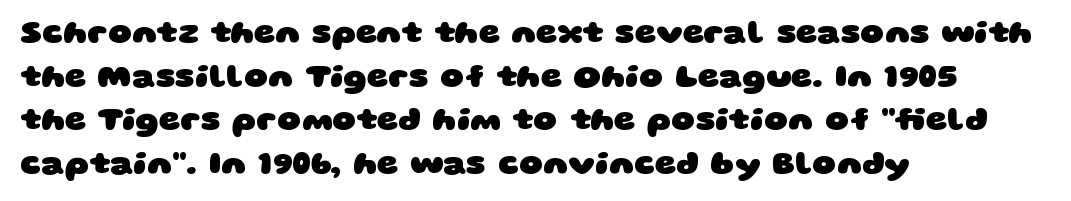
{"serif": "no", "bold": "yes", "weight": "heavy", "width": "wide", "stroke_contrast": "low", "x_height": "large", "monospaced": "no", "underline": "no", "align": "left", "line_spacing": "normal", "line_spacing_ratio": 1.32, "letter_spacing": "normal", "letter_spacing_em": 0.0, "glyph_px": 33}
